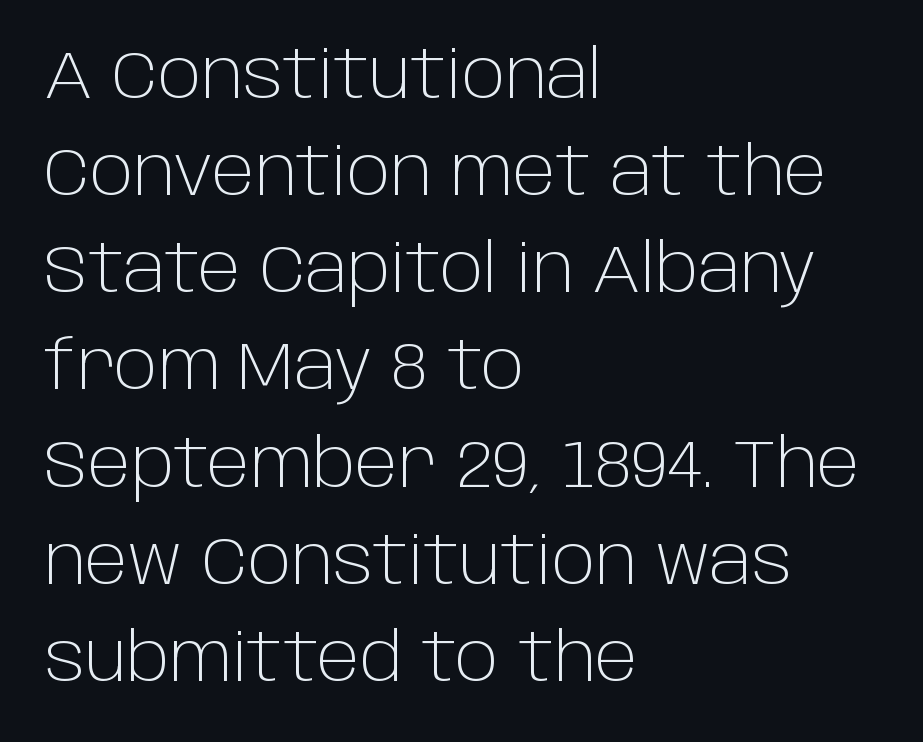
The image shows 67 px light sans-serif type, upright; set left-aligned, normal line spacing (1.45x), normal letter spacing, not underlined; low stroke contrast and a large x-height.
